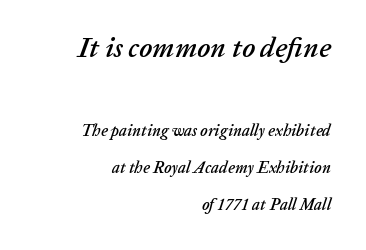
Q: Is the text italic (slanted)? A: Yes, it leans right by about 20 degrees.
Q: Is the text underlined? A: No.
Q: How is the paragraph aligned? A: Right-aligned.
Q: Is the spacing between letters normal or unusually wide? A: Normal.
Q: Is the spacing between lines tight, normal or loose? A: Loose.
Q: Which block of text is set in a larger size, the first (top) or the second (bottom)? A: The first (top) one.
Q: Width (condensed, normal, or wide)? A: Normal.
Q: Stroke contrast? A: Low.
Q: x-height? A: Medium.
Q: Monospaced? A: No.
